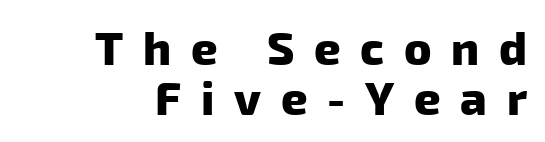
{"serif": "no", "bold": "yes", "weight": "heavy", "width": "normal", "stroke_contrast": "low", "x_height": "medium", "monospaced": "no", "underline": "no", "align": "right", "line_spacing": "tight", "line_spacing_ratio": 1.08, "letter_spacing": "wide", "letter_spacing_em": 0.43, "glyph_px": 46}
